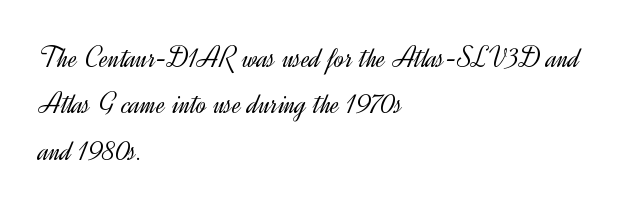
The face used here is proportionally spaced, like ordinary book or web type. Compared with typical paragraphs, the rows here are spaced about the same. Check under the words: just untouched page. Nothing heavy about these letters — not bold at all.
